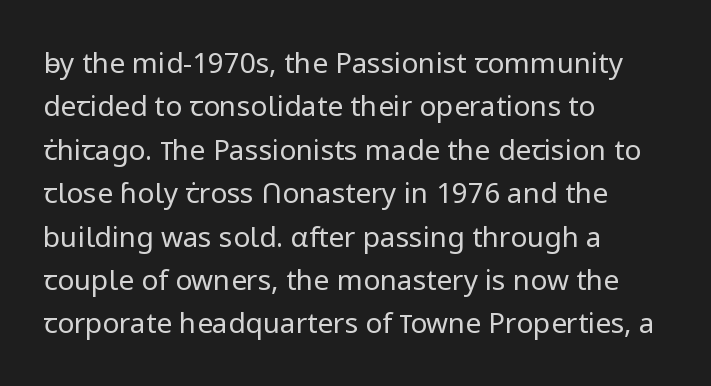
The characters are drawn with everyday or finer stroke widths. Teacher's note: observe the even left margin — that is flush-left alignment. Horizontal bands of white between lines are of average thickness. Unlike italic type, these characters show no tilt at all. Words float on clear page, feet unadorned. These lines are rendered in a variable-pitch font.
